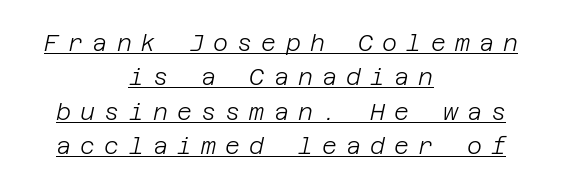
The image shows 23 px text type, italic (leaning right); set centered, normal line spacing (1.5x), unusually wide letter spacing (+0.4 em), underlined.
